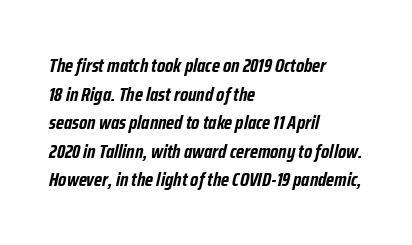
No word sits above an underline. This sample uses an oblique cut, with every glyph tilted off the vertical. A student would call this left alignment; a typographer would say flush left, rag right. This sample keeps an unexceptional amount of space between lines.
